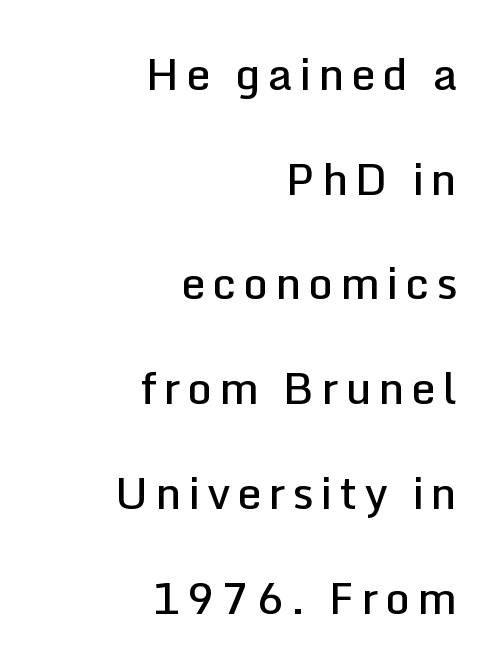
Q: Is the text bold? A: Semi-bold.
Q: Is the text italic (slanted)? A: No, it is upright.
Q: Is the typeface a serif or a sans-serif typeface? A: Sans-serif.
Q: Is the text underlined? A: No.
Q: How is the paragraph aligned? A: Right-aligned.
Q: Is the spacing between lines tight, normal or loose? A: Loose.
Q: Width (condensed, normal, or wide)? A: Normal.
Q: Stroke contrast? A: Low.
Q: x-height? A: Medium.
Q: Monospaced? A: No.
